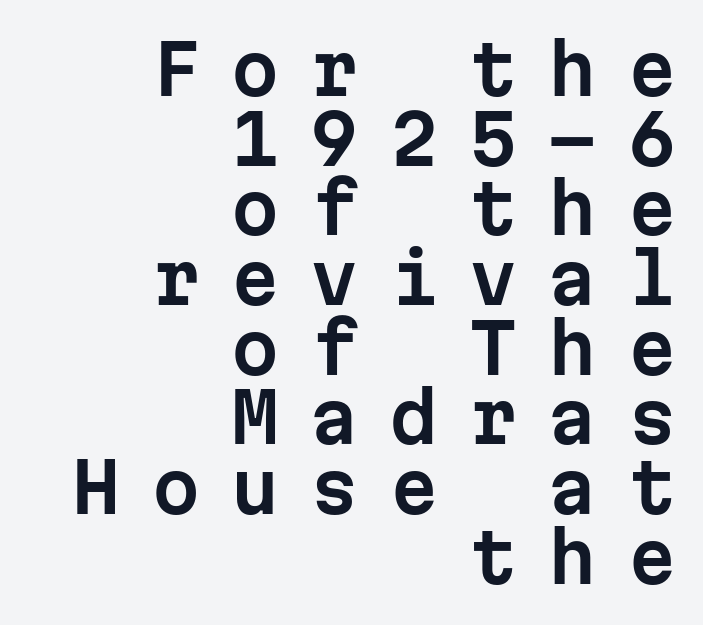
Spacing verdict: monospaced, one width for all characters. Check the space under the baseline: it is left empty. Designer's note — italics off, roman on. The passage shown is typeset with a sans-serif family. These lines stack with their right ends in a neat column. Summary of vertical rhythm: compact, with narrow interline spacing.
